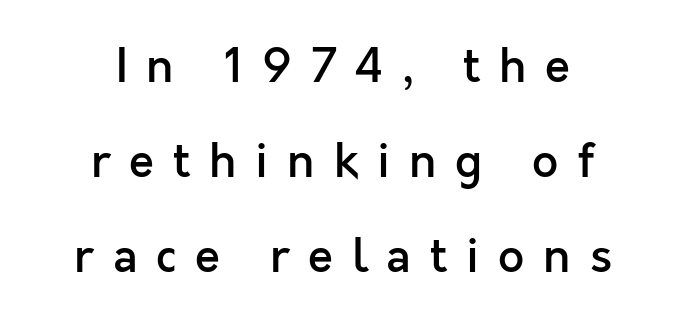
{"serif": "no", "italic": "no", "bold": "semi", "weight": "semibold", "width": "normal", "x_height": "medium", "monospaced": "no", "underline": "no", "align": "center", "line_spacing": "loose", "line_spacing_ratio": 2.07, "letter_spacing": "wide", "letter_spacing_em": 0.41, "glyph_px": 46}
